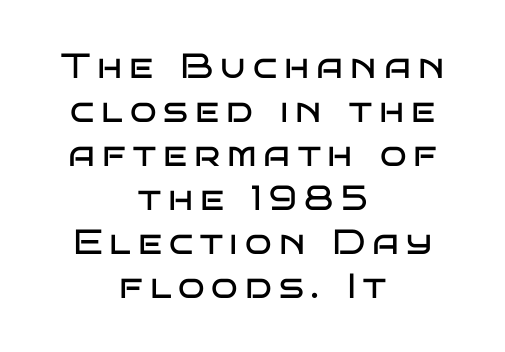
{"serif": "no", "italic": "no", "bold": "no", "weight": "regular", "width": "wide", "stroke_contrast": "low", "x_height": "large", "monospaced": "no", "underline": "no", "align": "center", "line_spacing": "normal", "line_spacing_ratio": 1.26, "letter_spacing": "wide", "letter_spacing_em": 0.2, "glyph_px": 35}
